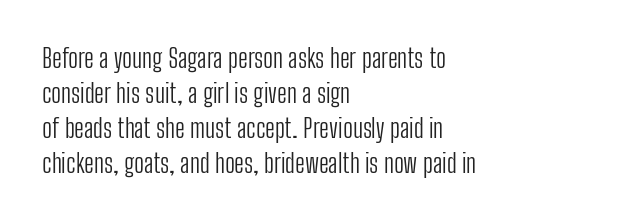
The image shows 26 px text type, upright; set left-aligned, normal line spacing (1.35x), normal letter spacing, not underlined.
